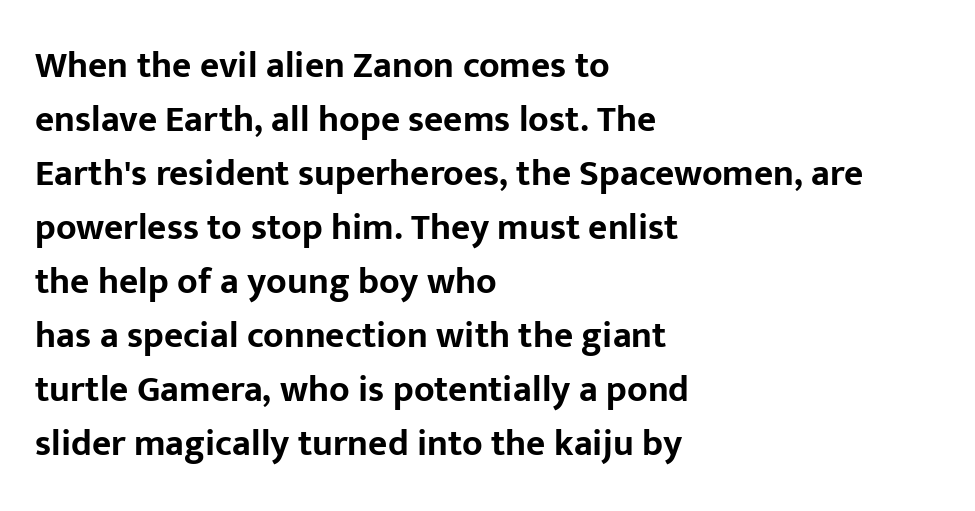
The image shows 37 px bold sans-serif type, upright; set left-aligned, normal line spacing (1.46x), normal letter spacing, not underlined; low stroke contrast and a medium x-height.
